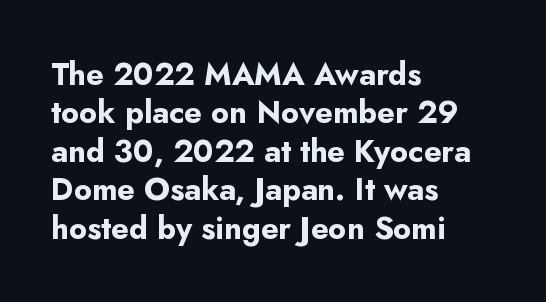
{"serif": "no", "italic": "no", "bold": "yes", "weight": "bold", "width": "normal", "stroke_contrast": "low", "x_height": "small", "monospaced": "no", "underline": "no", "align": "left", "line_spacing_ratio": 1.24, "letter_spacing": "normal", "letter_spacing_em": 0.0, "glyph_px": 31}
